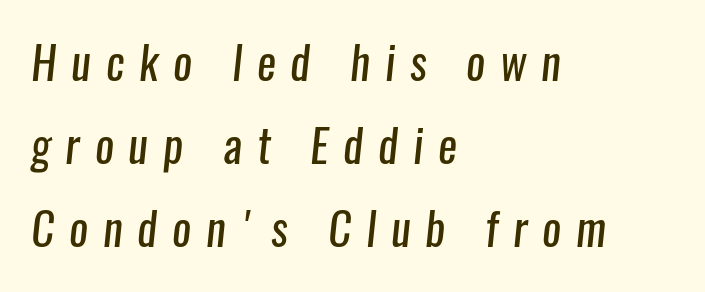
{"serif": "no", "bold": "no", "weight": "regular", "width": "condensed", "stroke_contrast": "low", "x_height": "medium", "monospaced": "no", "underline": "no", "align": "left", "line_spacing_ratio": 1.85, "letter_spacing": "wide", "letter_spacing_em": 0.33, "glyph_px": 45}
